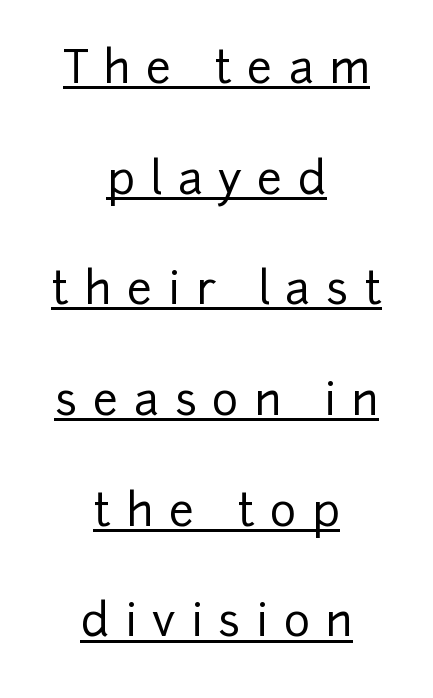
{"serif": "no", "italic": "no", "width": "normal", "stroke_contrast": "low", "x_height": "medium", "monospaced": "no", "underline": "yes", "align": "center", "line_spacing": "loose", "line_spacing_ratio": 2.46, "letter_spacing": "wide", "letter_spacing_em": 0.34, "glyph_px": 45}
